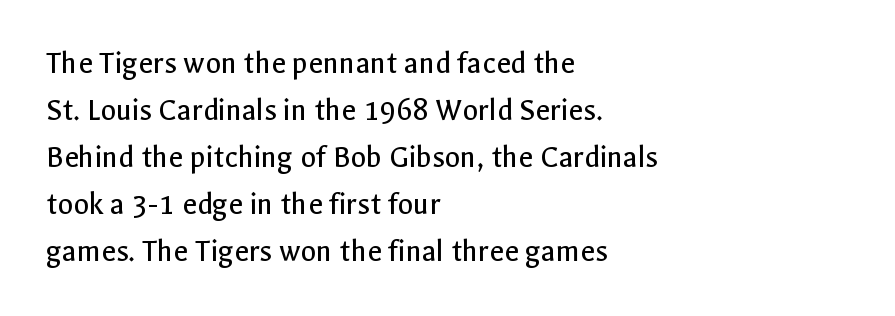
The image shows 32 px regular-weight sans-serif type, upright; set left-aligned, normal line spacing (1.47x), normal letter spacing, not underlined; a medium x-height.
